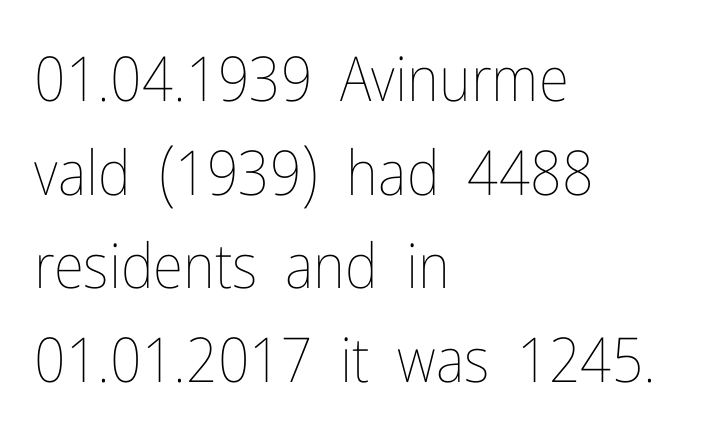
Is this a fixed-width face? No — the glyphs have proportional, varying widths. The gap between lines stays unmarked. One-word summary of the alignment: left. Heaviness? Minimal to ordinary, like unemphasized prose.
